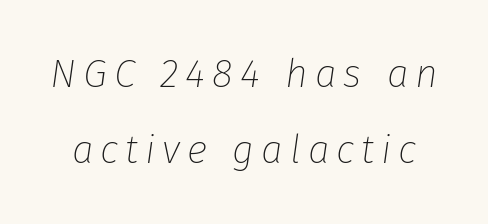
{"italic": "yes", "lean": "right", "slant_degrees": 8, "bold": "no", "weight": "thin", "width": "normal", "stroke_contrast": "low", "x_height": "medium", "monospaced": "no", "underline": "no", "line_spacing": "loose", "line_spacing_ratio": 1.94, "glyph_px": 39}
